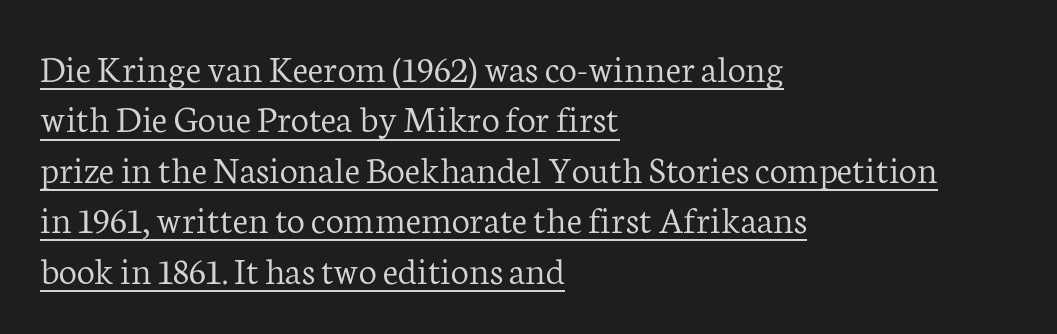
{"serif": "yes", "italic": "no", "bold": "no", "weight": "light", "width": "normal", "stroke_contrast": "low", "x_height": "medium", "monospaced": "no", "underline": "yes", "align": "left", "line_spacing": "normal", "line_spacing_ratio": 1.26, "letter_spacing": "normal", "letter_spacing_em": 0.0, "glyph_px": 40}
